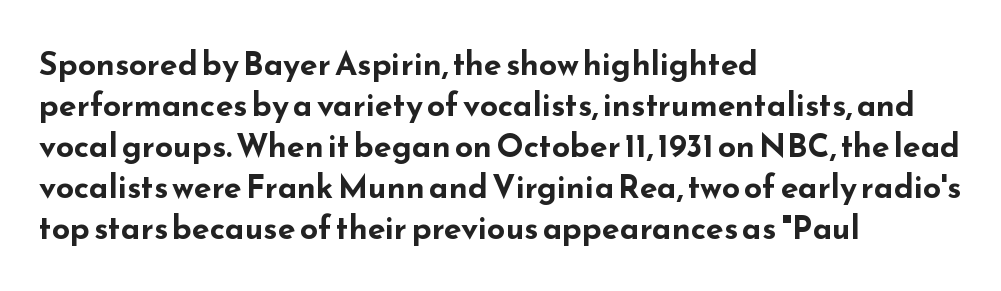
Q: Is the text bold? A: Yes.
Q: Is the text italic (slanted)? A: No, it is upright.
Q: Is the typeface a serif or a sans-serif typeface? A: Sans-serif.
Q: Is the text underlined? A: No.
Q: How is the paragraph aligned? A: Left-aligned.
Q: Is the spacing between letters normal or unusually wide? A: Normal.
Q: Is the spacing between lines tight, normal or loose? A: Normal.
Q: Width (condensed, normal, or wide)? A: Wide.
Q: Stroke contrast? A: Low.
Q: x-height? A: Small.
Q: Monospaced? A: No.
